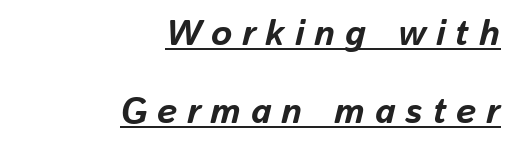
{"italic": "yes", "lean": "right", "slant_degrees": 13, "bold": "yes", "weight": "bold", "width": "normal", "stroke_contrast": "low", "x_height": "medium", "monospaced": "no", "underline": "yes", "align": "right", "line_spacing": "loose", "line_spacing_ratio": 2.17, "letter_spacing": "wide", "letter_spacing_em": 0.27, "glyph_px": 36}
